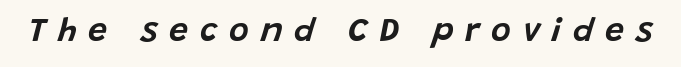
The image shows 34 px text type, italic (leaning right); set unusually wide letter spacing (+0.34 em), not underlined; low stroke contrast and a large x-height.
